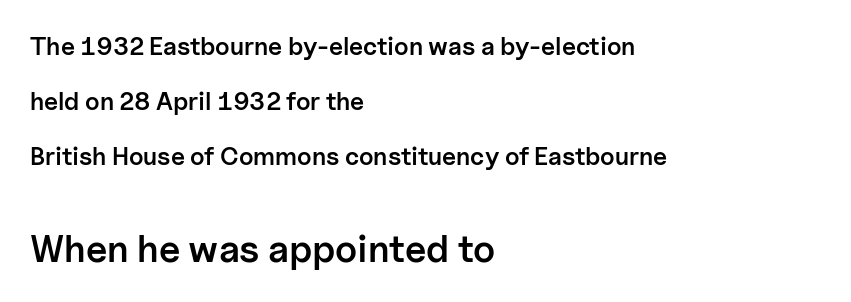
The image shows 38 px semibold sans-serif type, upright; set left-aligned, loose line spacing (2.2x), normal letter spacing, not underlined; the second (bottom) block is 1.52x larger; low stroke contrast and a medium x-height.
